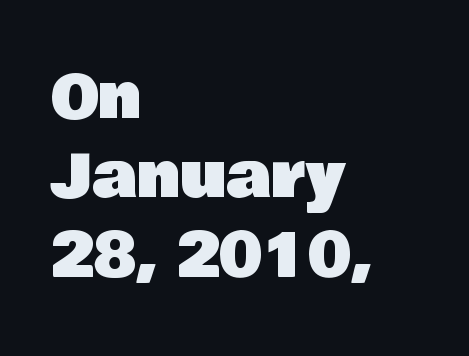
{"serif": "no", "italic": "no", "width": "normal", "stroke_contrast": "low", "x_height": "large", "monospaced": "no", "underline": "no", "align": "left", "line_spacing": "normal", "line_spacing_ratio": 1.32, "letter_spacing": "normal", "letter_spacing_em": 0.0, "glyph_px": 60}
